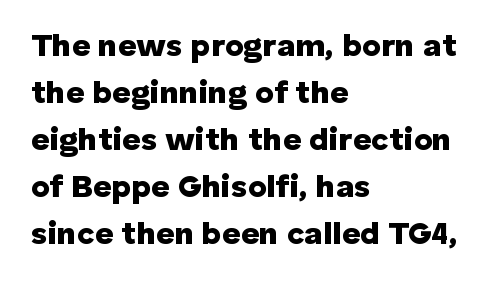
The image shows 32 px heavy sans-serif type, upright; set left-aligned, normal line spacing (1.47x), normal letter spacing, not underlined; low stroke contrast and a medium x-height.
